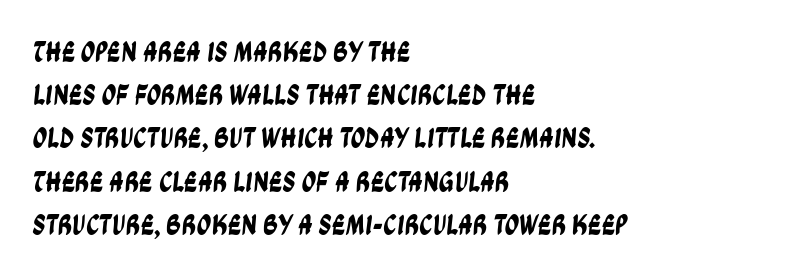
{"serif": "no", "width": "condensed", "stroke_contrast": "low", "x_height": "large", "monospaced": "no", "underline": "no", "align": "left", "line_spacing": "normal", "line_spacing_ratio": 1.49, "letter_spacing": "normal", "letter_spacing_em": 0.0, "glyph_px": 29}
